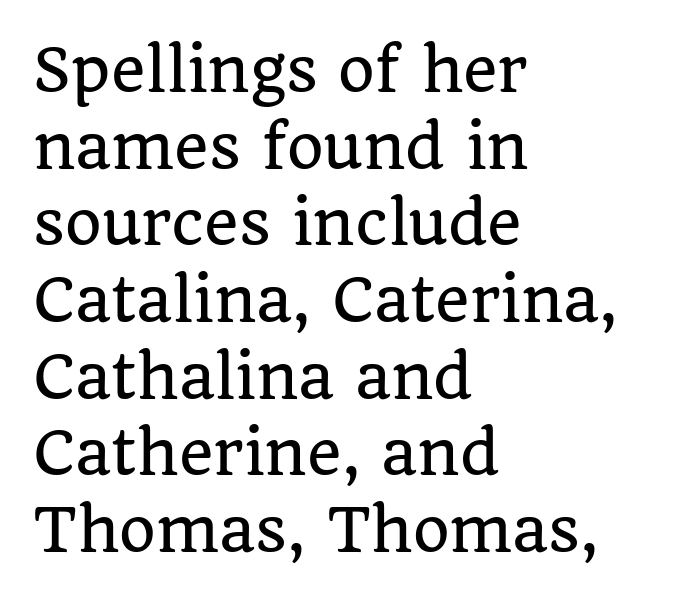
{"serif": "yes", "italic": "no", "width": "normal", "stroke_contrast": "low", "x_height": "large", "monospaced": "no", "underline": "no", "align": "left", "line_spacing": "normal", "line_spacing_ratio": 1.3, "letter_spacing": "normal", "letter_spacing_em": 0.0, "glyph_px": 59}
